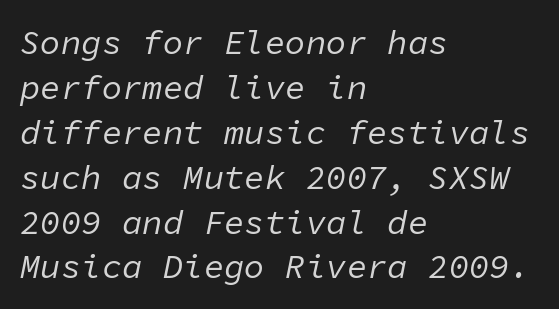
The tracking reads as untouched default to a designer's eye. This block has exactly the height ordinary leading produces. Weight: in the light-to-regular range. These lines are set flush left with a ragged right edge.
